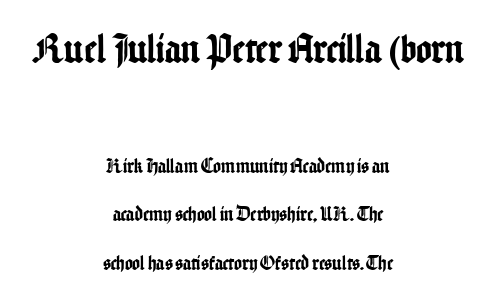
{"serif": "no", "italic": "no", "width": "condensed", "stroke_contrast": "low", "x_height": "medium", "monospaced": "no", "underline": "no", "align": "center", "line_spacing": "loose", "line_spacing_ratio": 2.3, "letter_spacing": "normal", "letter_spacing_em": 0.0, "larger_block": "first", "size_ratio": 2.0, "glyph_px": 42}
